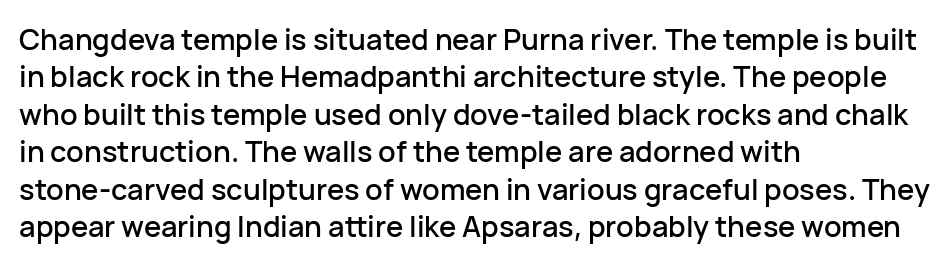
The image shows 29 px sans-serif type, upright; set left-aligned, normal line spacing (1.29x), normal letter spacing, not underlined; low stroke contrast and a medium x-height.
